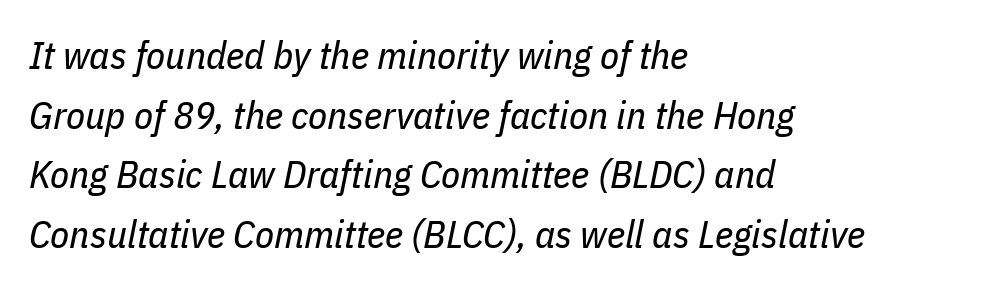
{"italic": "yes", "lean": "right", "slant_degrees": 11, "bold": "no", "weight": "regular", "width": "condensed", "stroke_contrast": "low", "x_height": "medium", "monospaced": "no", "underline": "no", "align": "left", "line_spacing": "normal", "line_spacing_ratio": 1.53, "letter_spacing": "normal", "letter_spacing_em": 0.0, "glyph_px": 39}
